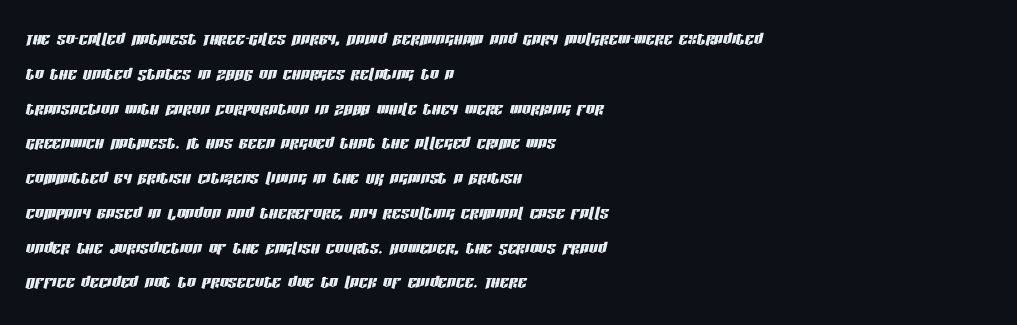
{"italic": "yes", "lean": "right", "slant_degrees": 13, "underline": "no", "align": "left", "line_spacing": "normal", "line_spacing_ratio": 1.58, "letter_spacing": "normal", "letter_spacing_em": 0.0, "glyph_px": 22}
